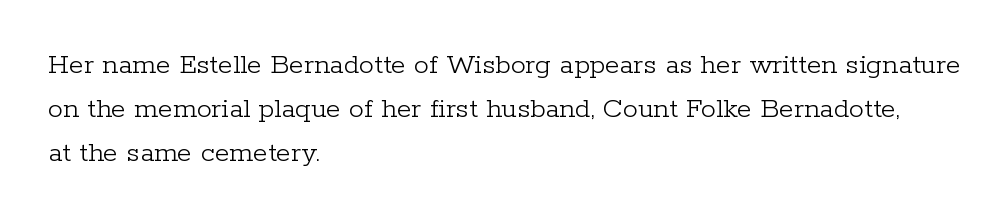
The image shows 30 px light serif type, upright; set left-aligned, normal line spacing (1.47x), normal letter spacing, not underlined; low stroke contrast and a medium x-height.
